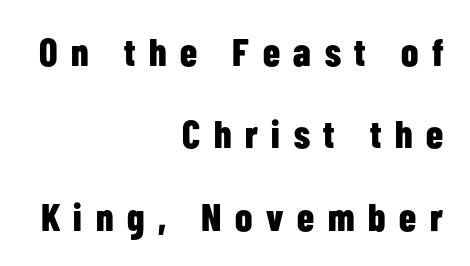
A typesetter would label this face a sans. The lettering stays uniformly vertical, giving the passage a roman look. Tracking here is generous; glyphs stand well apart from one another. Its strokes are broad and dark, the hallmark of bold type. Varying glyph widths throughout — classic text-font behaviour.
